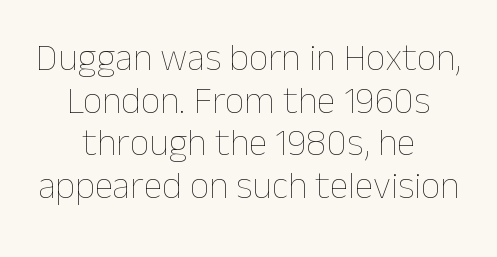
Q: Is the text bold? A: No.
Q: Is the text italic (slanted)? A: No, it is upright.
Q: Is the text underlined? A: No.
Q: How is the paragraph aligned? A: Centered.
Q: Is the spacing between letters normal or unusually wide? A: Normal.
Q: Is the spacing between lines tight, normal or loose? A: Tight.
Q: Width (condensed, normal, or wide)? A: Normal.
Q: Stroke contrast? A: Low.
Q: x-height? A: Medium.
Q: Monospaced? A: No.
